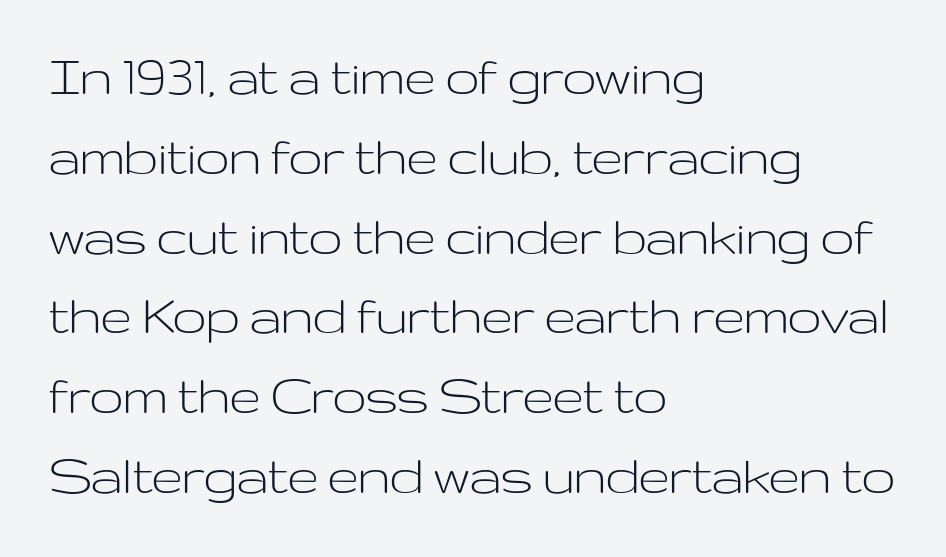
Q: Is the text bold? A: No.
Q: Is the text italic (slanted)? A: No, it is upright.
Q: Is the typeface a serif or a sans-serif typeface? A: Sans-serif.
Q: Is the text underlined? A: No.
Q: How is the paragraph aligned? A: Left-aligned.
Q: Is the spacing between letters normal or unusually wide? A: Normal.
Q: Is the spacing between lines tight, normal or loose? A: Normal.
Q: Width (condensed, normal, or wide)? A: Wide.
Q: Stroke contrast? A: Low.
Q: x-height? A: Medium.
Q: Monospaced? A: No.
